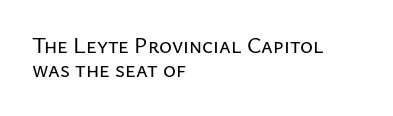
The image shows 22 px text type, upright; set left-aligned, tight line spacing (1.08x), normal letter spacing, not underlined.
